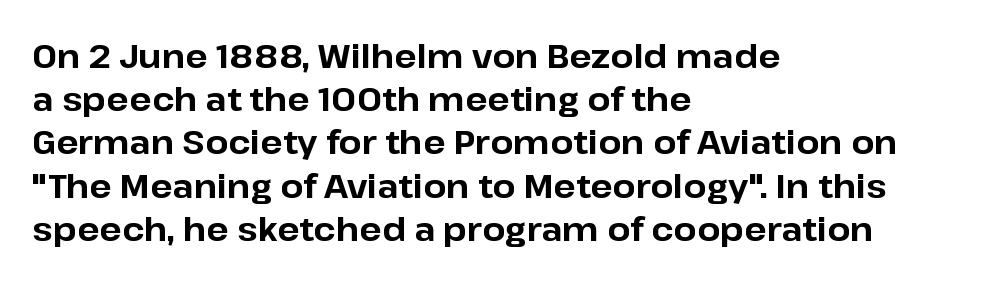
Q: Is the text bold? A: Yes.
Q: Is the text italic (slanted)? A: No, it is upright.
Q: Is the typeface a serif or a sans-serif typeface? A: Sans-serif.
Q: Is the text underlined? A: No.
Q: How is the paragraph aligned? A: Left-aligned.
Q: Is the spacing between letters normal or unusually wide? A: Normal.
Q: Is the spacing between lines tight, normal or loose? A: Normal.
Q: Width (condensed, normal, or wide)? A: Normal.
Q: Stroke contrast? A: Low.
Q: x-height? A: Medium.
Q: Monospaced? A: No.
